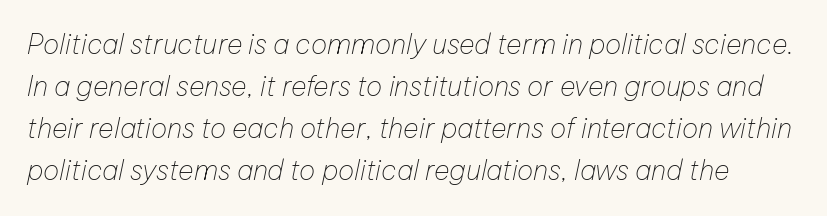
Q: Is the text bold? A: No.
Q: Is the text italic (slanted)? A: Yes, it leans right by about 12 degrees.
Q: Is the text underlined? A: No.
Q: Is the spacing between letters normal or unusually wide? A: Normal.
Q: Is the spacing between lines tight, normal or loose? A: Normal.
